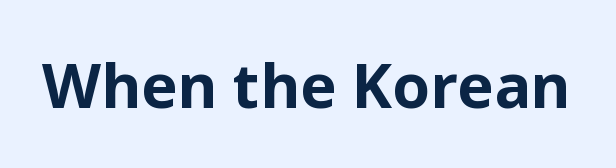
Q: Is the text bold? A: Yes.
Q: Is the text italic (slanted)? A: No, it is upright.
Q: Is the typeface a serif or a sans-serif typeface? A: Sans-serif.
Q: Is the text underlined? A: No.
Q: Is the spacing between letters normal or unusually wide? A: Normal.
Q: Width (condensed, normal, or wide)? A: Normal.
Q: Stroke contrast? A: Low.
Q: x-height? A: Medium.
Q: Monospaced? A: No.
